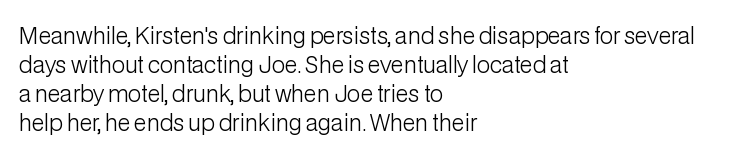
{"italic": "no", "bold": "no", "underline": "no", "align": "left", "line_spacing": "normal", "line_spacing_ratio": 1.32, "letter_spacing": "normal", "letter_spacing_em": 0.0, "glyph_px": 22}
